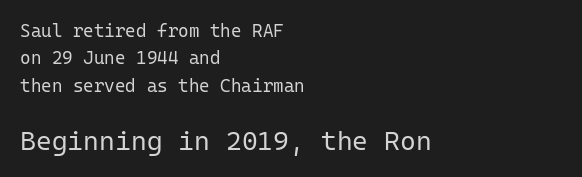
{"italic": "no", "bold": "no", "underline": "no", "align": "left", "line_spacing": "normal", "line_spacing_ratio": 1.52, "letter_spacing": "normal", "letter_spacing_em": 0.0, "larger_block": "second", "size_ratio": 1.5, "glyph_px": 27}
